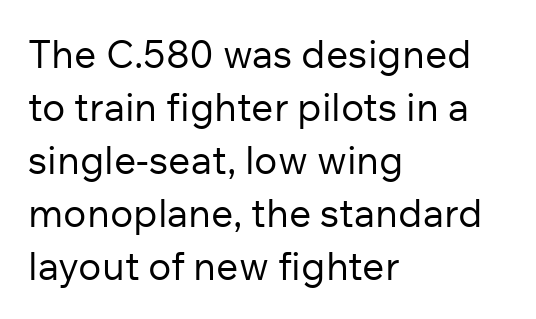
{"serif": "no", "italic": "no", "bold": "no", "weight": "regular", "width": "normal", "stroke_contrast": "low", "x_height": "medium", "monospaced": "no", "underline": "no", "align": "left", "line_spacing": "normal", "line_spacing_ratio": 1.36, "letter_spacing": "normal", "letter_spacing_em": 0.0, "glyph_px": 39}
